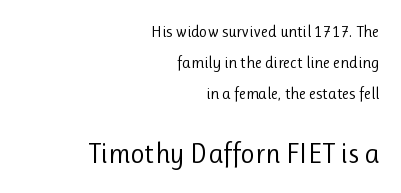
{"serif": "no", "italic": "no", "bold": "no", "weight": "regular", "width": "normal", "stroke_contrast": "low", "x_height": "medium", "monospaced": "no", "underline": "no", "align": "right", "line_spacing": "loose", "line_spacing_ratio": 1.93, "letter_spacing": "normal", "letter_spacing_em": 0.0, "larger_block": "second", "size_ratio": 1.75, "glyph_px": 28}
